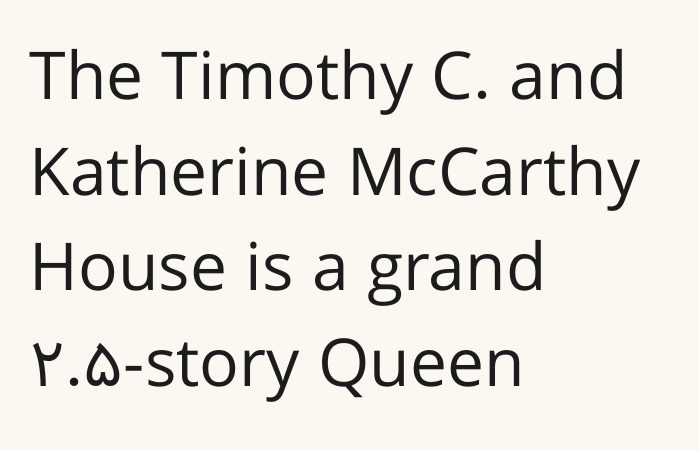
Teacher's note: observe the even left margin — that is flush-left alignment. A sans-serif font was chosen for this passage. Baseline-to-baseline distance is the conventional proportion of letter height. These lines were composed using upright roman letters.
